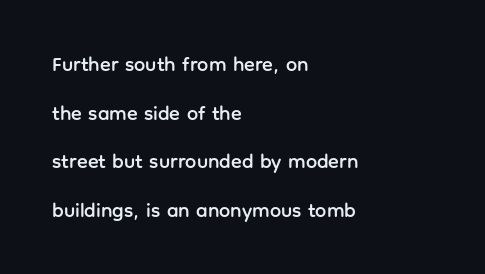
The letters stand upright; this is a roman face. Teacher's note: observe the even left margin — that is flush-left alignment. Honestly, the letter spacing is just normal — you wouldn't notice it. The rendering uses a large line-height, opening up the rows.
